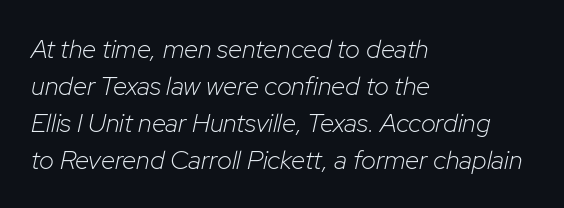
The image shows 26 px text type, italic (leaning right); set left-aligned, normal line spacing (1.42x), normal letter spacing, not underlined.
